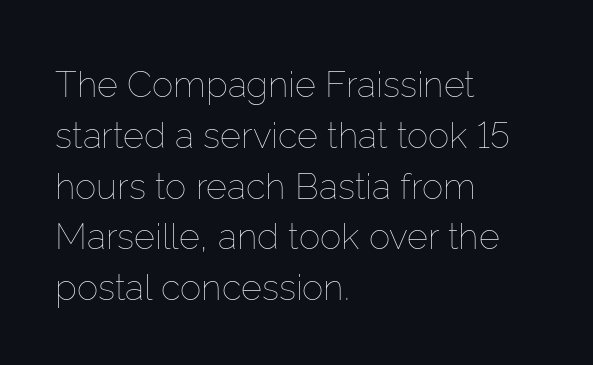
The image shows 36 px thin type, upright; set left-aligned, normal line spacing (1.41x), normal letter spacing, not underlined; low stroke contrast and a medium x-height.
